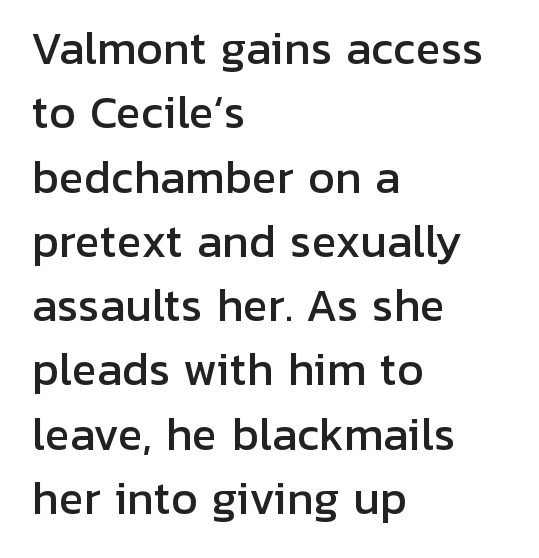
The image shows 42 px sans-serif type, upright; set left-aligned, normal line spacing (1.53x), normal letter spacing, not underlined; low stroke contrast and a medium x-height.
